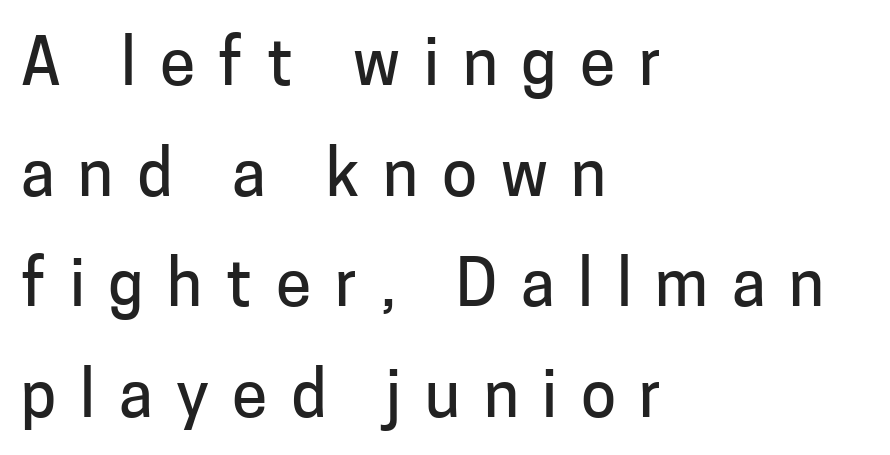
{"serif": "no", "italic": "no", "width": "normal", "stroke_contrast": "low", "x_height": "medium", "monospaced": "no", "underline": "no", "align": "left", "line_spacing_ratio": 1.73, "letter_spacing": "wide", "letter_spacing_em": 0.37, "glyph_px": 64}
